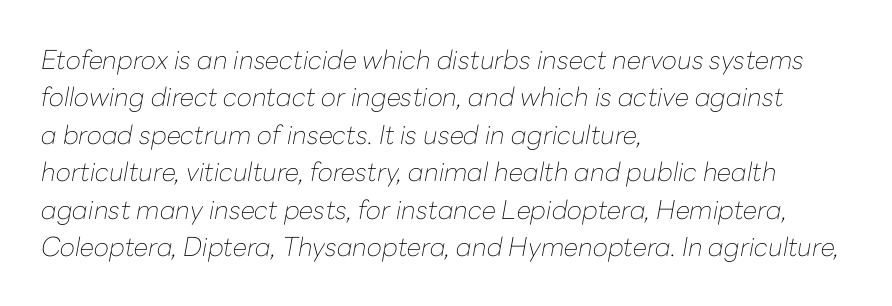
Default kerning and tracking; the words read as compact shapes. Caption: multi-line text, flush left, ragged right. The leading is moderate, giving the passage an even texture. Each row of text sits above clean, open space.
